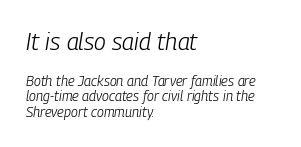
Plain, unruled lines of type. What stands out about the letter spacing? Nothing — it is the standard amount. Whoever set this chose condensed vertical rhythm over breathing room. Caption: multi-line text, flush left, ragged right. The letterforms sit at book weight or below.
